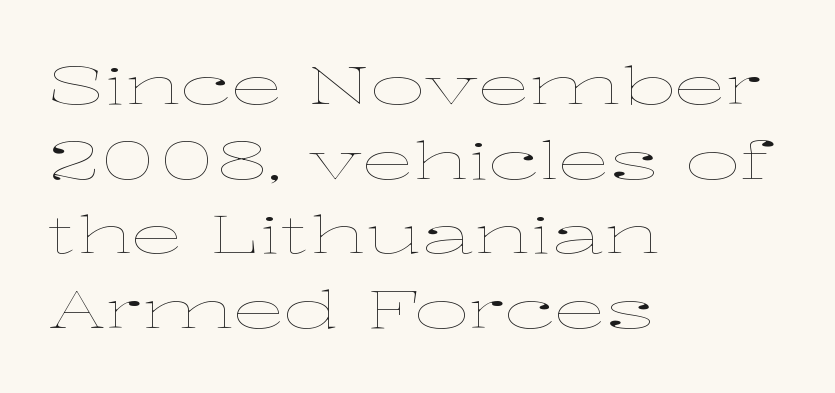
The block of text has a typical density, with ordinary space between rows. The letters advance in unequal steps, a hallmark of proportional type. In terms of posture, this sample is upright. Default kerning and tracking; the words read as compact shapes. Is the block centered? No — it sits flush against the left margin.
